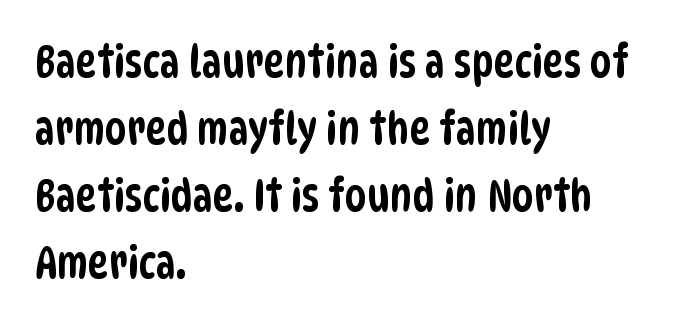
Q: Is the typeface a serif or a sans-serif typeface? A: Sans-serif.
Q: Is the text underlined? A: No.
Q: How is the paragraph aligned? A: Left-aligned.
Q: Is the spacing between letters normal or unusually wide? A: Normal.
Q: Is the spacing between lines tight, normal or loose? A: Normal.
Q: Width (condensed, normal, or wide)? A: Condensed.
Q: Stroke contrast? A: Low.
Q: x-height? A: Large.
Q: Monospaced? A: No.
